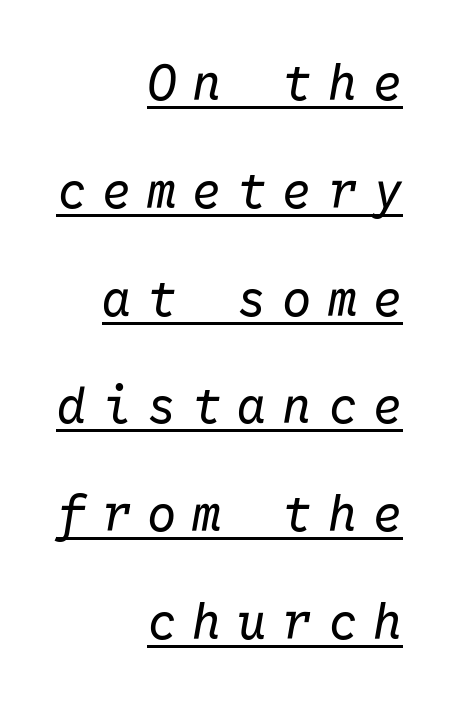
{"italic": "yes", "lean": "right", "slant_degrees": 10, "bold": "no", "weight": "regular", "width": "normal", "stroke_contrast": "low", "x_height": "medium", "monospaced": "yes", "underline": "yes", "align": "right", "line_spacing": "loose", "line_spacing_ratio": 2.2, "letter_spacing": "wide", "letter_spacing_em": 0.32, "glyph_px": 49}
